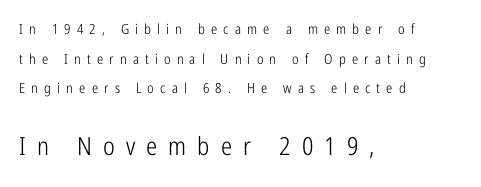
Characters remain perfectly vertical along every line. The paragraph shown leans on its left margin. Words float on clear page, feet unadorned. The space between consecutive lines is lavish. Is the letter spacing exaggerated? Yes — the characters are pushed far apart.
